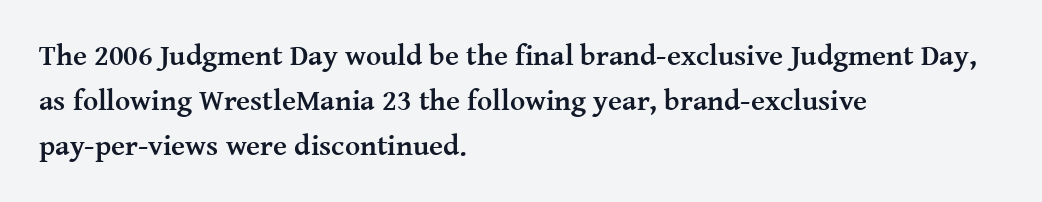
Anything drawn beneath the words? Only blank space. The rows are spaced the way most documents space them. A full-strength bold gives these letters their thick strokes. The rendering uses natural spacing where letterforms have individual widths. The horizontal fit of the characters is conventional and even. The rendering anchors every line to the left-hand side.
